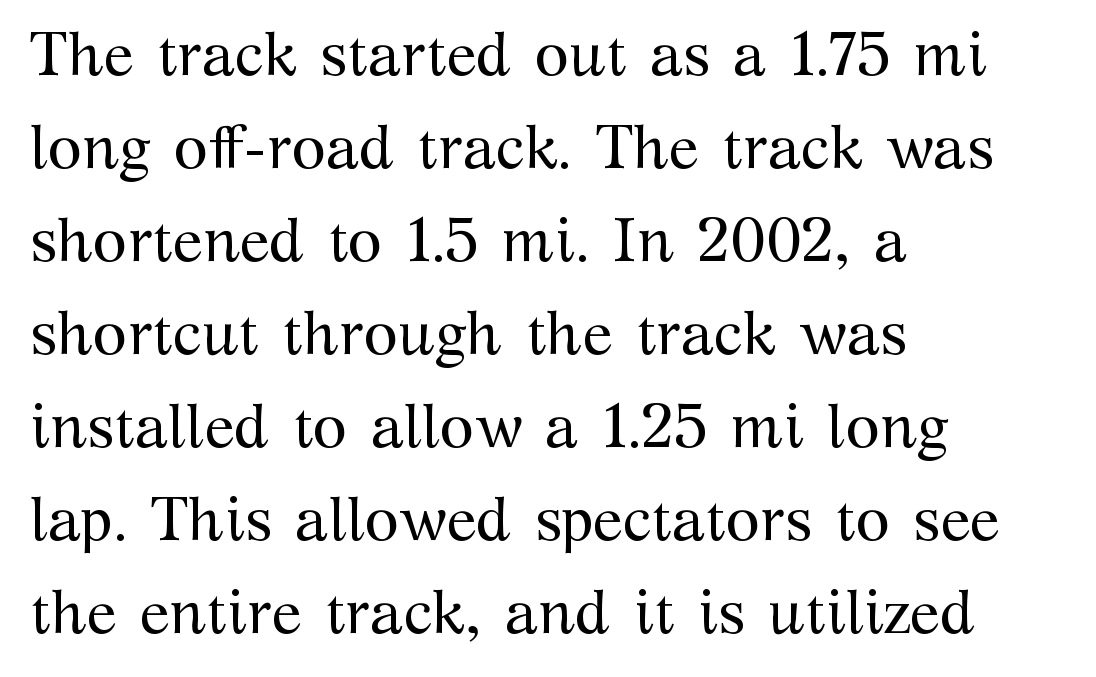
{"serif": "yes", "italic": "no", "bold": "no", "weight": "regular", "width": "normal", "stroke_contrast": "medium", "x_height": "medium", "monospaced": "no", "underline": "no", "align": "left", "line_spacing": "normal", "line_spacing_ratio": 1.5, "letter_spacing": "normal", "letter_spacing_em": 0.0, "glyph_px": 62}
